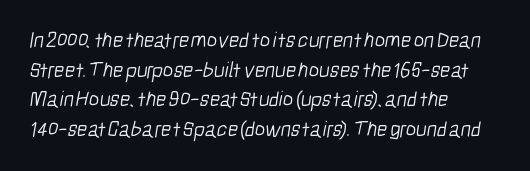
{"bold": "no", "underline": "no", "align": "left", "line_spacing": "normal", "line_spacing_ratio": 1.35, "letter_spacing": "normal", "letter_spacing_em": 0.0, "glyph_px": 22}
